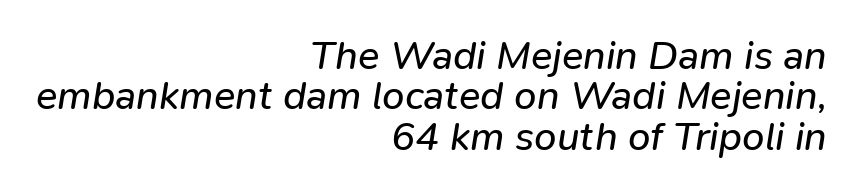
Q: Is the text bold? A: No.
Q: Is the text italic (slanted)? A: Yes, it leans right by about 9 degrees.
Q: Is the text underlined? A: No.
Q: How is the paragraph aligned? A: Right-aligned.
Q: Is the spacing between letters normal or unusually wide? A: Normal.
Q: Is the spacing between lines tight, normal or loose? A: Tight.
Q: Width (condensed, normal, or wide)? A: Normal.
Q: Stroke contrast? A: Low.
Q: x-height? A: Medium.
Q: Monospaced? A: No.
